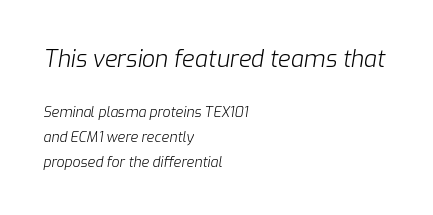
The image shows 23 px text type, italic (leaning right); set left-aligned, line spacing 1.77x, normal letter spacing, not underlined; the first (top) block is 1.64x larger.
